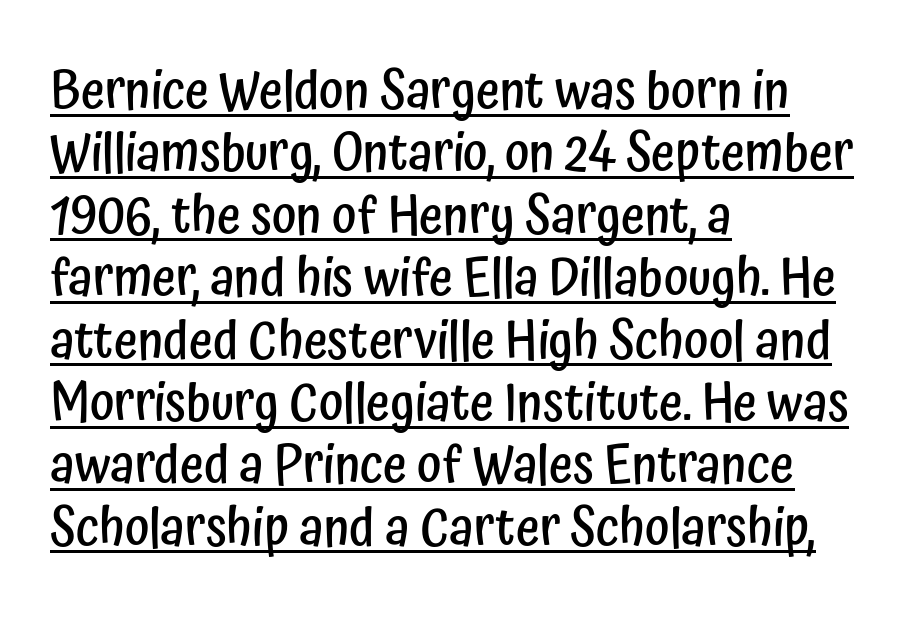
Notice how the passage keeps a crisp vertical edge on the left only. Upright lettering throughout. The specimen includes a rule beneath the text block's lines. The horizontal fit of the characters is conventional and even. Does the type have serifs? No, each stem ends abruptly.
